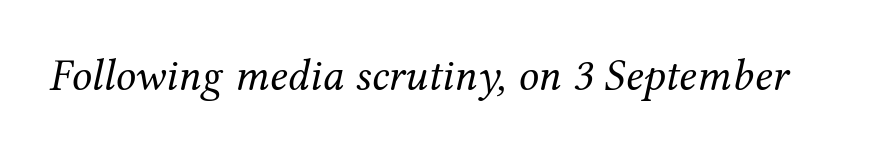
{"serif": "yes", "italic": "yes", "lean": "right", "slant_degrees": 12, "bold": "no", "weight": "regular", "width": "normal", "stroke_contrast": "medium", "x_height": "medium", "monospaced": "no", "underline": "no", "letter_spacing": "normal", "letter_spacing_em": 0.0, "glyph_px": 45}
